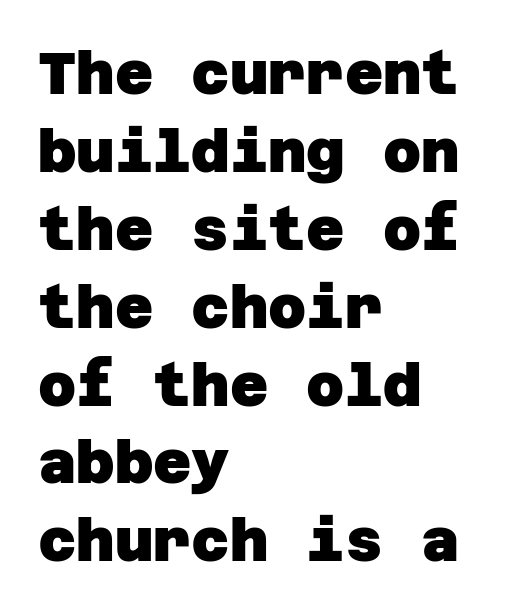
Horizontal bands of white between lines are of average thickness. Underline: absent. These lines are set flush left with a ragged right edge. The passage shown is typeset with a sans-serif family. The rendering uses a bold face; every stroke is thick and dark. The horizontal fit of the characters is conventional and even.
